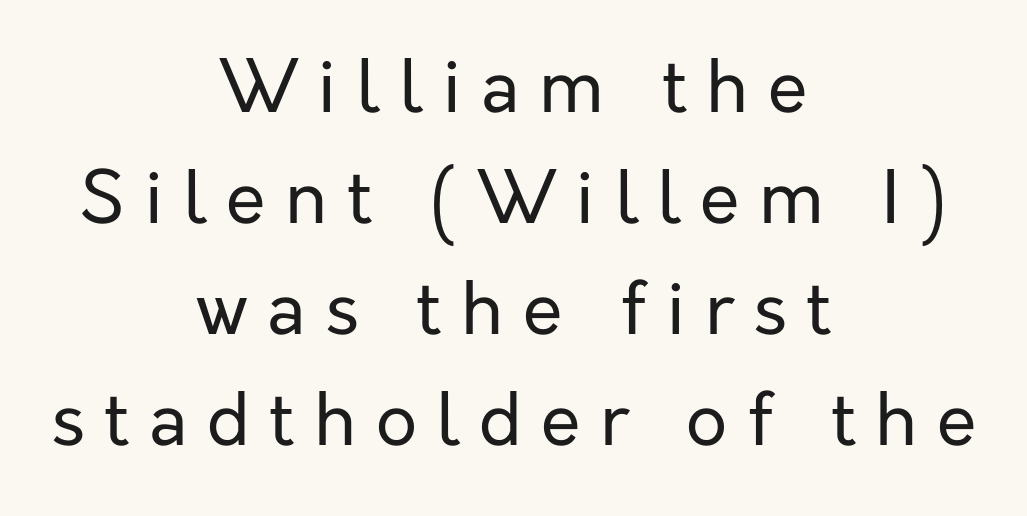
The image shows 72 px regular-weight sans-serif type, upright; set centered, normal line spacing (1.54x), unusually wide letter spacing (+0.27 em), not underlined; low stroke contrast and a medium x-height.
